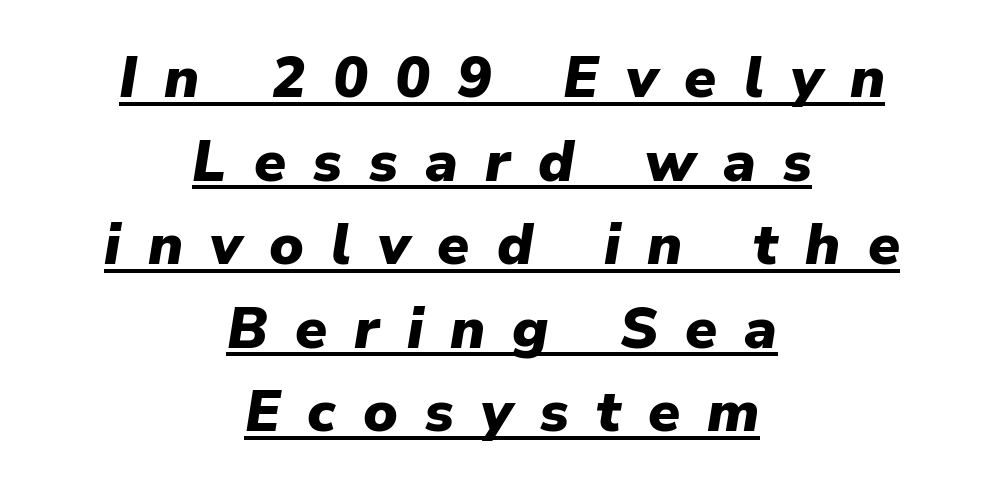
The image shows 58 px heavy type, italic (leaning right); set centered, normal line spacing (1.44x), unusually wide letter spacing (+0.47 em), underlined; low stroke contrast and a medium x-height.
